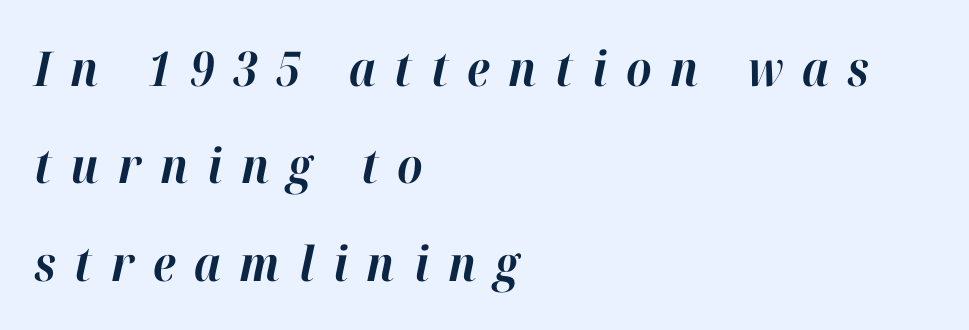
Q: Is the text bold? A: Yes.
Q: Is the text italic (slanted)? A: Yes, it leans right by about 12 degrees.
Q: Is the text underlined? A: No.
Q: How is the paragraph aligned? A: Left-aligned.
Q: Is the spacing between letters normal or unusually wide? A: Unusually wide.
Q: Is the spacing between lines tight, normal or loose? A: Loose.
Q: Width (condensed, normal, or wide)? A: Normal.
Q: Stroke contrast? A: High.
Q: x-height? A: Medium.
Q: Monospaced? A: No.
